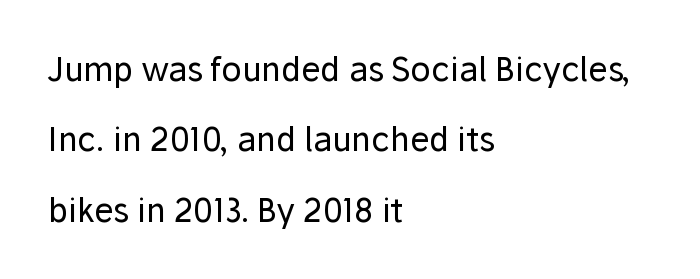
The image shows 33 px regular-weight sans-serif type, upright; set left-aligned, loose line spacing (2.13x), normal letter spacing, not underlined; low stroke contrast and a medium x-height.
